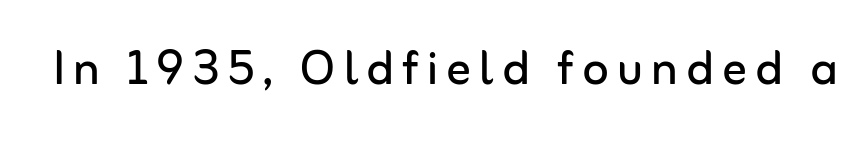
Q: Is the text bold? A: No.
Q: Is the text italic (slanted)? A: No, it is upright.
Q: Is the typeface a serif or a sans-serif typeface? A: Sans-serif.
Q: Is the text underlined? A: No.
Q: Width (condensed, normal, or wide)? A: Normal.
Q: Stroke contrast? A: Low.
Q: x-height? A: Medium.
Q: Monospaced? A: No.
